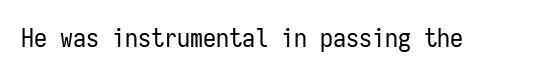
{"italic": "no", "bold": "no", "underline": "no", "letter_spacing": "normal", "letter_spacing_em": 0.0, "glyph_px": 26}
